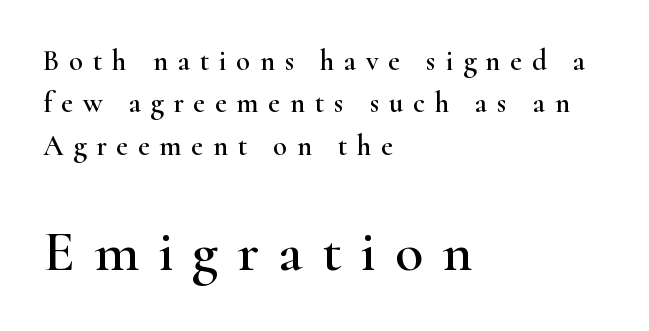
The image shows 58 px wide serif type, upright; set left-aligned, normal line spacing (1.46x), unusually wide letter spacing (+0.33 em), not underlined; the second (bottom) block is 2.0x larger; high stroke contrast and a small x-height.
